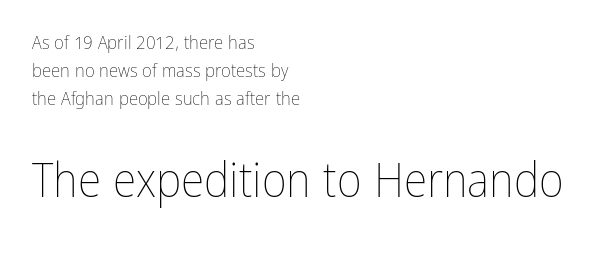
{"italic": "no", "bold": "no", "weight": "thin", "width": "condensed", "stroke_contrast": "low", "x_height": "medium", "monospaced": "no", "underline": "no", "align": "left", "line_spacing": "normal", "line_spacing_ratio": 1.48, "letter_spacing": "normal", "letter_spacing_em": 0.0, "larger_block": "second", "size_ratio": 2.53, "glyph_px": 48}
